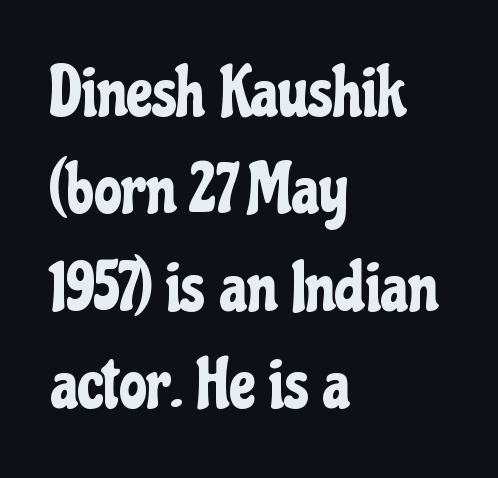
Q: Is the text italic (slanted)? A: No, it is upright.
Q: Is the typeface a serif or a sans-serif typeface? A: Sans-serif.
Q: Is the text underlined? A: No.
Q: How is the paragraph aligned? A: Left-aligned.
Q: Is the spacing between letters normal or unusually wide? A: Normal.
Q: Is the spacing between lines tight, normal or loose? A: Normal.
Q: Width (condensed, normal, or wide)? A: Condensed.
Q: Stroke contrast? A: Low.
Q: x-height? A: Medium.
Q: Monospaced? A: No.
